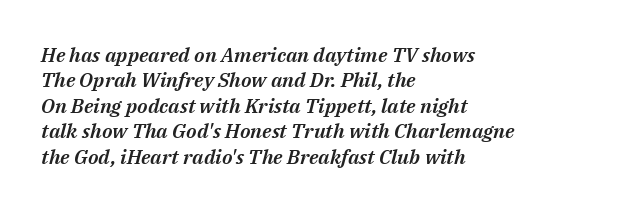
The ragged edge is on the right, which tells us the setting is flush left. Descenders are the only things crossing below the line. Notice how the stems are inclined rather than vertical — that's the hallmark of italics. These lines keep a tight, regular rhythm from letter to letter. Is there much room between lines? A standard amount, neither cramped nor airy.
